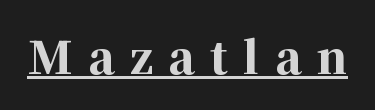
{"serif": "yes", "italic": "no", "bold": "yes", "weight": "bold", "width": "normal", "stroke_contrast": "high", "x_height": "medium", "monospaced": "no", "underline": "yes", "letter_spacing": "wide", "letter_spacing_em": 0.35, "glyph_px": 44}
